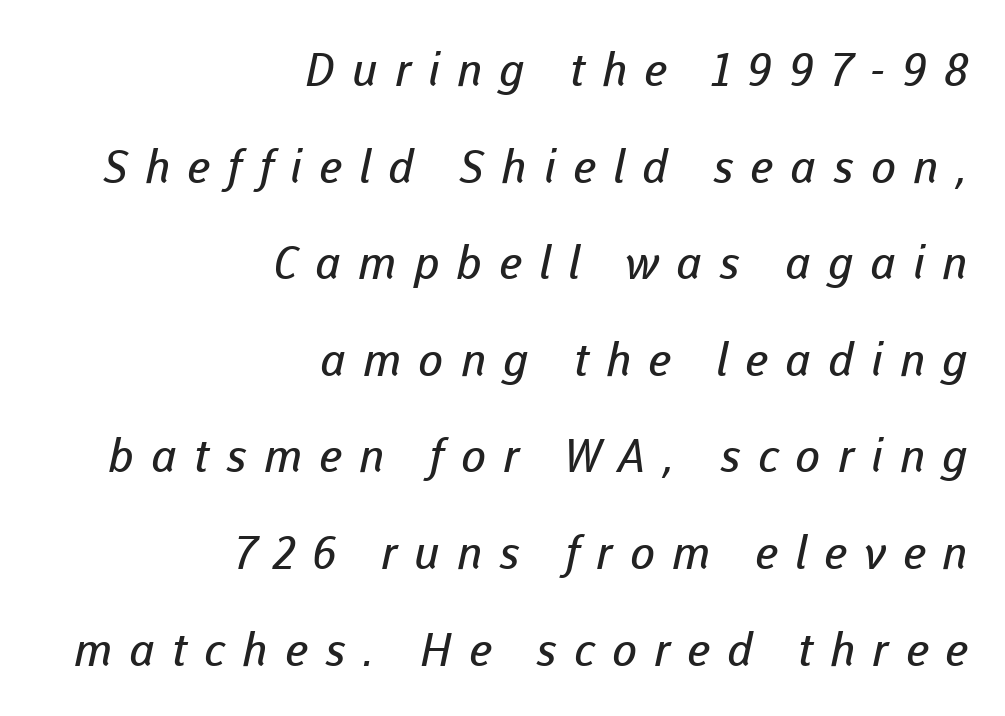
The image shows 46 px regular-weight sans-serif type; set right-aligned, loose line spacing (2.1x), unusually wide letter spacing (+0.37 em), not underlined; low stroke contrast and a medium x-height.
